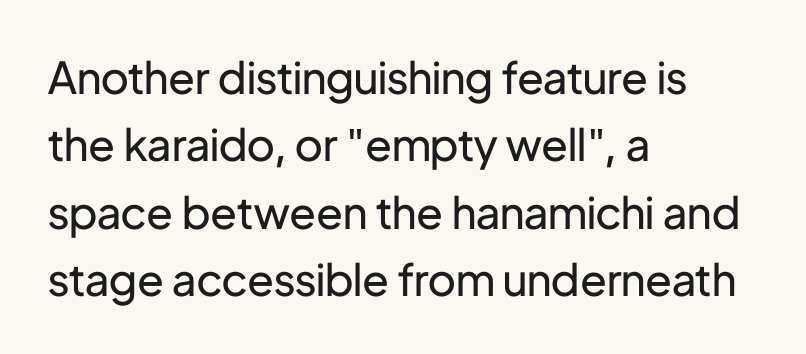
The image shows 44 px regular-weight sans-serif type, upright; set left-aligned, normal line spacing (1.53x), normal letter spacing, not underlined; low stroke contrast and a medium x-height.
